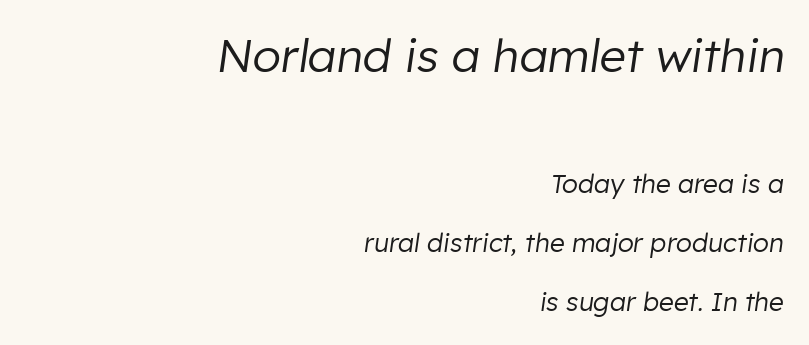
No chunkiness to these letters — they're not bold. Descenders hang freely into open space. This sample uses plain, unmodified letter spacing. Short and long lines alike share a common ending point at right. Designer's note — italics engaged. Is this a fixed-width face? No — the glyphs have proportional, varying widths.
